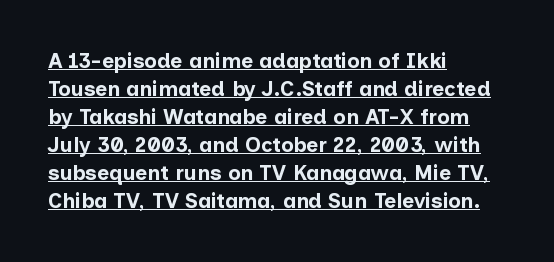
{"italic": "no", "bold": "yes", "underline": "yes", "align": "left", "line_spacing": "normal", "line_spacing_ratio": 1.33, "letter_spacing": "normal", "letter_spacing_em": 0.0, "glyph_px": 21}
